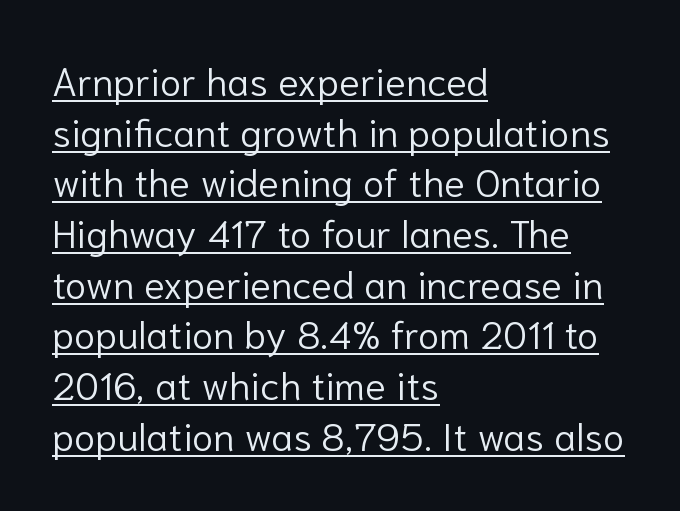
The image shows 39 px light sans-serif type, upright; set left-aligned, normal line spacing (1.3x), normal letter spacing, underlined; low stroke contrast and a medium x-height.
